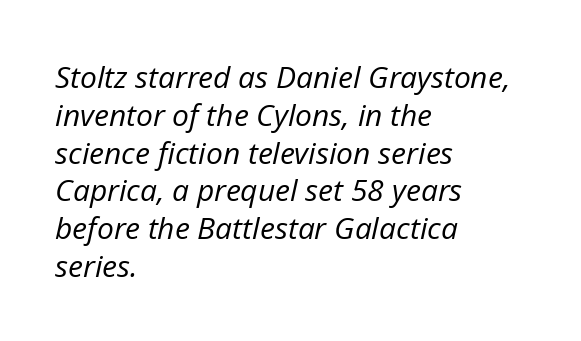
Q: Is the text bold? A: No.
Q: Is the text italic (slanted)? A: Yes, it leans right by about 12 degrees.
Q: Is the text underlined? A: No.
Q: How is the paragraph aligned? A: Left-aligned.
Q: Is the spacing between letters normal or unusually wide? A: Normal.
Q: Is the spacing between lines tight, normal or loose? A: Normal.
Q: Width (condensed, normal, or wide)? A: Normal.
Q: Stroke contrast? A: Low.
Q: x-height? A: Medium.
Q: Monospaced? A: No.
